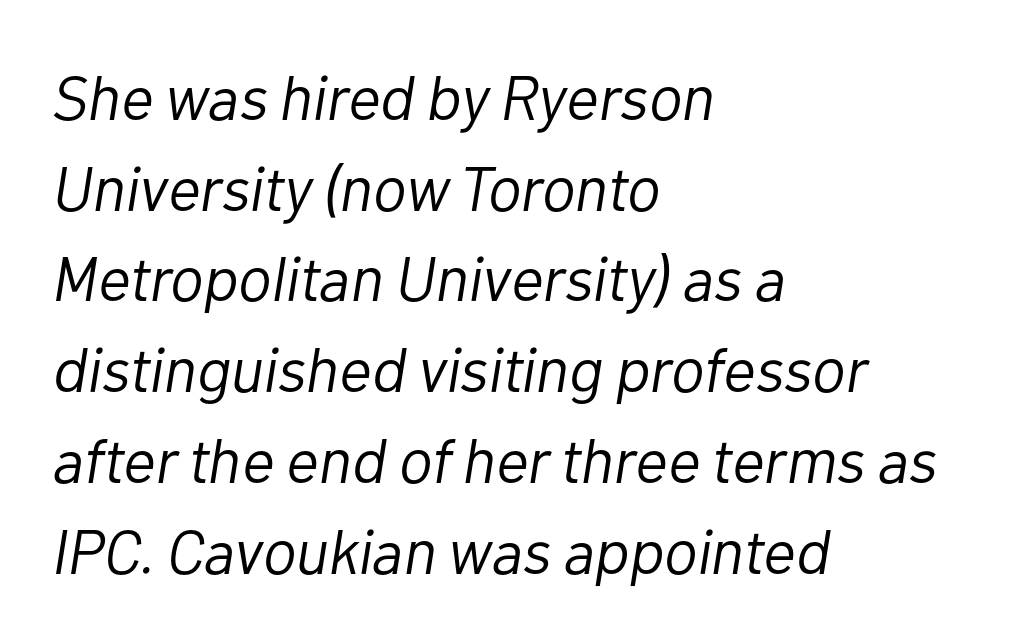
The image shows 63 px light type, italic (leaning right); set left-aligned, normal line spacing (1.44x), normal letter spacing, not underlined; low stroke contrast and a medium x-height.
